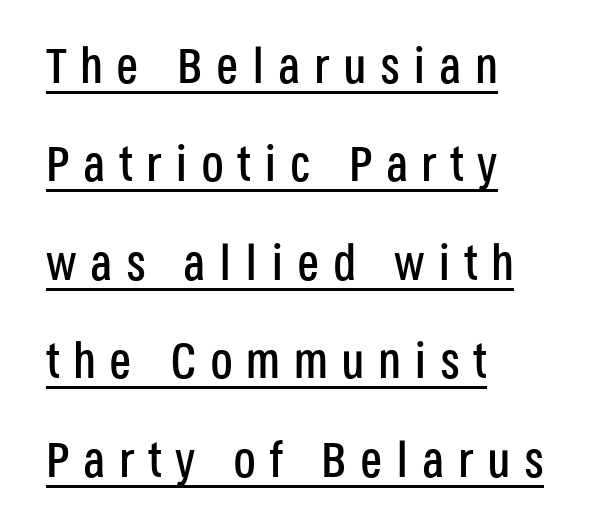
Think of a printed novel: that variable character pitch is what you see here. The compositor pushed each line to the left boundary. It's the straight-up-and-down kind of type. Is this a sans? Yes — the strokes have no serifs. These lines have a slow, spaced-out rhythm from letter to letter.
